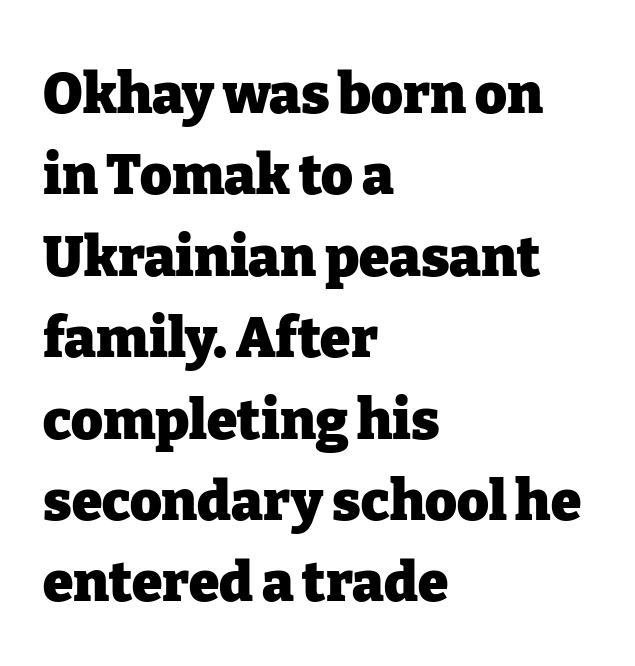
{"serif": "yes", "italic": "no", "bold": "yes", "weight": "heavy", "width": "normal", "stroke_contrast": "low", "x_height": "medium", "monospaced": "no", "underline": "no", "align": "left", "line_spacing": "normal", "line_spacing_ratio": 1.48, "letter_spacing": "normal", "letter_spacing_em": 0.0, "glyph_px": 55}
